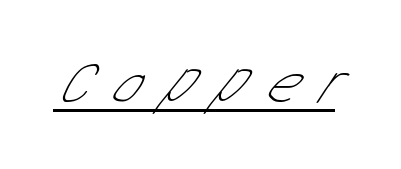
Q: Is the text bold? A: No.
Q: Is the typeface a serif or a sans-serif typeface? A: Sans-serif.
Q: Is the text underlined? A: Yes.
Q: Is the spacing between letters normal or unusually wide? A: Unusually wide.
Q: Width (condensed, normal, or wide)? A: Condensed.
Q: Stroke contrast? A: Low.
Q: x-height? A: Medium.
Q: Monospaced? A: No.
